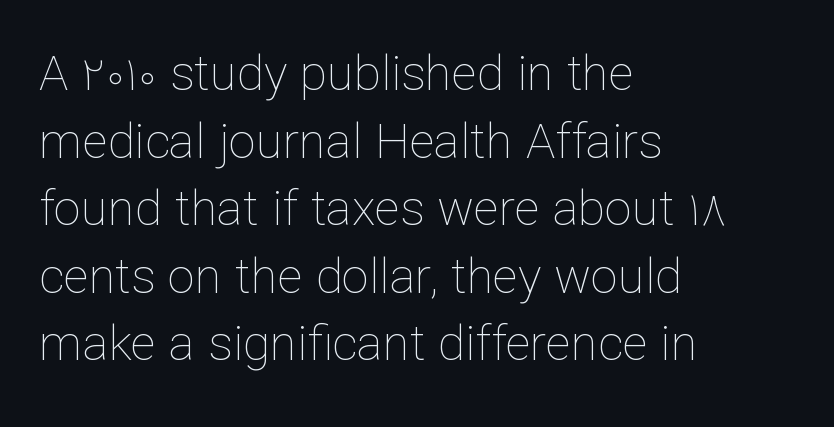
Q: Is the text bold? A: No.
Q: Is the text italic (slanted)? A: No, it is upright.
Q: Is the text underlined? A: No.
Q: How is the paragraph aligned? A: Left-aligned.
Q: Is the spacing between letters normal or unusually wide? A: Normal.
Q: Is the spacing between lines tight, normal or loose? A: Normal.
Q: Width (condensed, normal, or wide)? A: Normal.
Q: Stroke contrast? A: Low.
Q: x-height? A: Medium.
Q: Monospaced? A: No.
